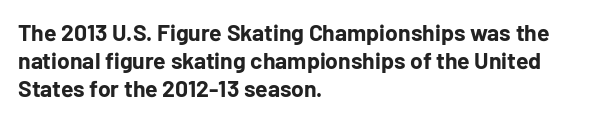
The image shows 23 px bold type, upright; set left-aligned, line spacing 1.21x, normal letter spacing, not underlined.
